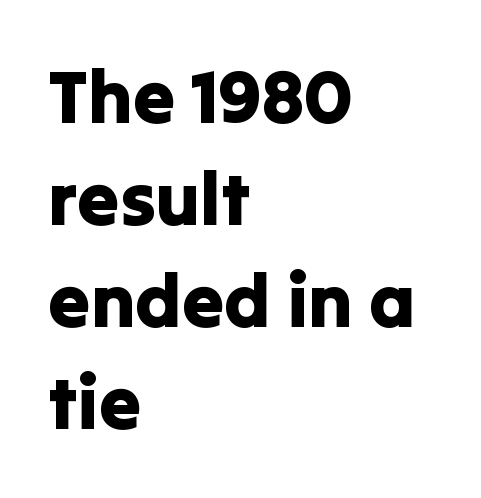
{"serif": "no", "italic": "no", "width": "normal", "stroke_contrast": "low", "x_height": "medium", "monospaced": "no", "underline": "no", "align": "left", "line_spacing": "normal", "line_spacing_ratio": 1.36, "letter_spacing": "normal", "letter_spacing_em": 0.0, "glyph_px": 75}
